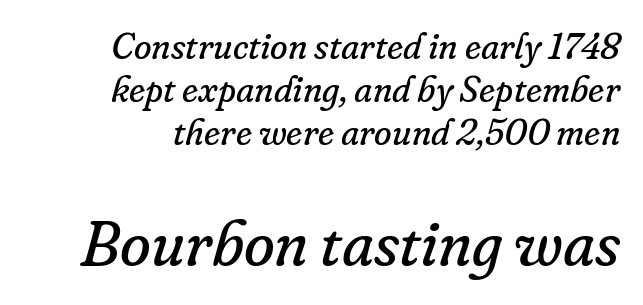
The image shows 63 px regular-weight serif type, italic (leaning right); set line spacing 1.2x, normal letter spacing, not underlined; the second (bottom) block is 1.75x larger; low stroke contrast and a small x-height.
